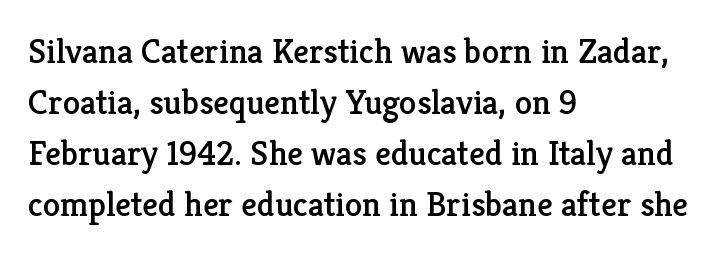
The image shows 35 px serif type, upright; set left-aligned, normal line spacing (1.46x), normal letter spacing, not underlined; low stroke contrast and a medium x-height.
